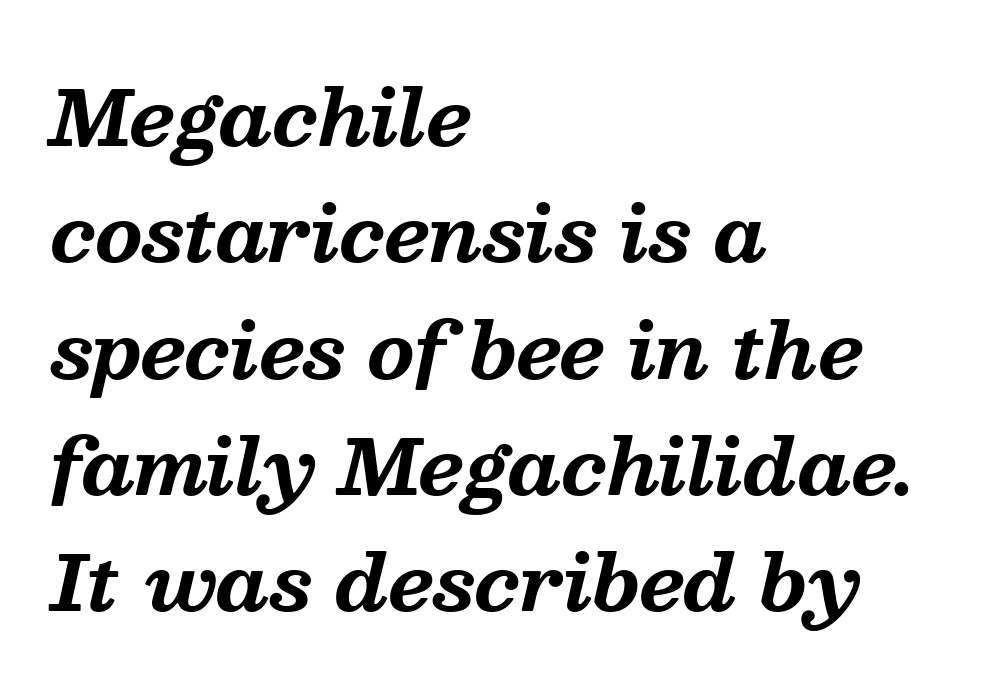
The image shows 76 px bold serif type, italic (leaning right); set left-aligned, normal line spacing (1.53x), normal letter spacing, not underlined; medium stroke contrast and a medium x-height.
